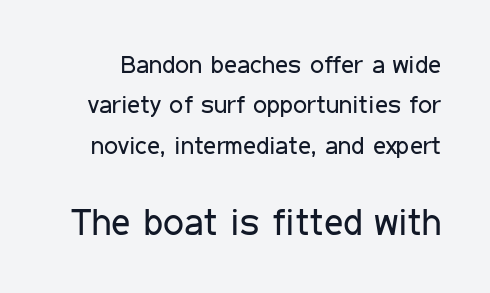
Q: Is the text bold? A: No.
Q: Is the text italic (slanted)? A: No, it is upright.
Q: Is the typeface a serif or a sans-serif typeface? A: Sans-serif.
Q: Is the text underlined? A: No.
Q: Is the spacing between letters normal or unusually wide? A: Normal.
Q: Is the spacing between lines tight, normal or loose? A: Normal.
Q: Which block of text is set in a larger size, the first (top) or the second (bottom)? A: The second (bottom) one.
Q: Width (condensed, normal, or wide)? A: Condensed.
Q: Stroke contrast? A: Low.
Q: x-height? A: Medium.
Q: Monospaced? A: No.
